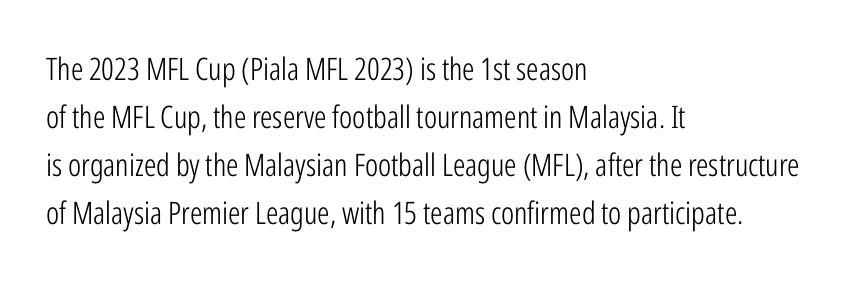
The image shows 31 px light, condensed sans-serif type, upright; set left-aligned, normal line spacing (1.55x), normal letter spacing, not underlined; low stroke contrast and a medium x-height.
